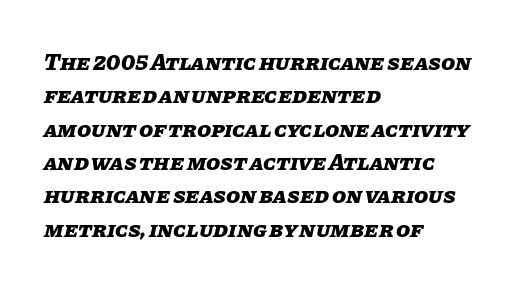
{"italic": "yes", "lean": "right", "slant_degrees": 11, "bold": "yes", "underline": "no", "align": "left", "line_spacing": "normal", "line_spacing_ratio": 1.45, "letter_spacing": "normal", "letter_spacing_em": 0.0, "glyph_px": 23}
